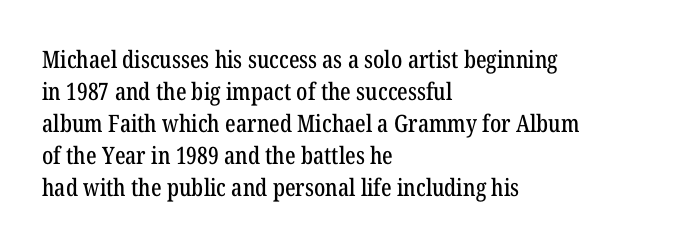
Q: Is the text italic (slanted)? A: No, it is upright.
Q: Is the text underlined? A: No.
Q: How is the paragraph aligned? A: Left-aligned.
Q: Is the spacing between letters normal or unusually wide? A: Normal.
Q: Is the spacing between lines tight, normal or loose? A: Normal.
